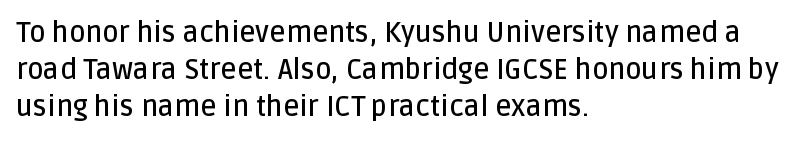
{"serif": "no", "italic": "no", "bold": "semi", "weight": "semibold", "width": "normal", "stroke_contrast": "low", "x_height": "large", "monospaced": "no", "underline": "no", "align": "left", "line_spacing": "normal", "line_spacing_ratio": 1.32, "letter_spacing": "normal", "letter_spacing_em": 0.0, "glyph_px": 28}
